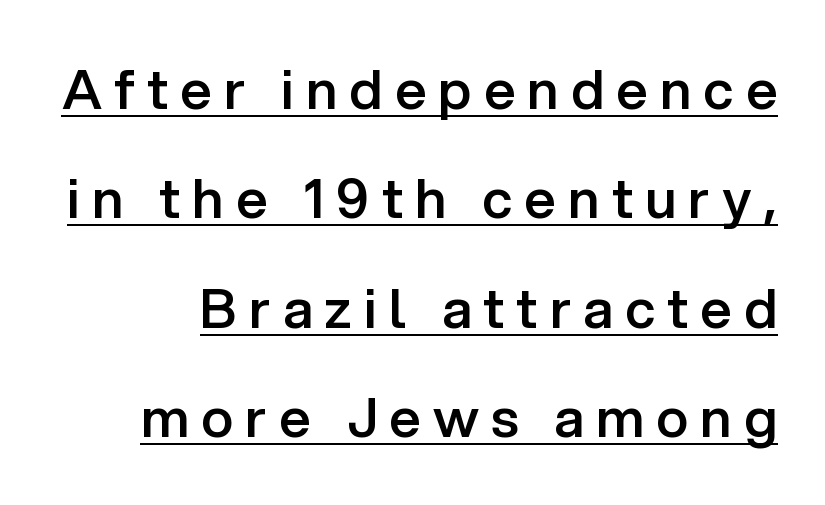
Q: Is the text bold? A: Semi-bold.
Q: Is the text italic (slanted)? A: No, it is upright.
Q: Is the typeface a serif or a sans-serif typeface? A: Sans-serif.
Q: Is the text underlined? A: Yes.
Q: Is the spacing between letters normal or unusually wide? A: Unusually wide.
Q: Is the spacing between lines tight, normal or loose? A: Loose.
Q: Width (condensed, normal, or wide)? A: Normal.
Q: Stroke contrast? A: Low.
Q: x-height? A: Medium.
Q: Monospaced? A: No.
